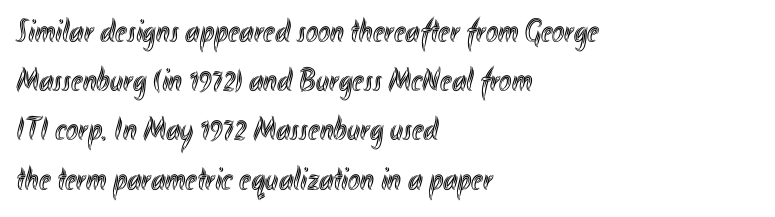
The image shows 33 px condensed type; set left-aligned, normal line spacing (1.49x), normal letter spacing, not underlined; a small x-height.
